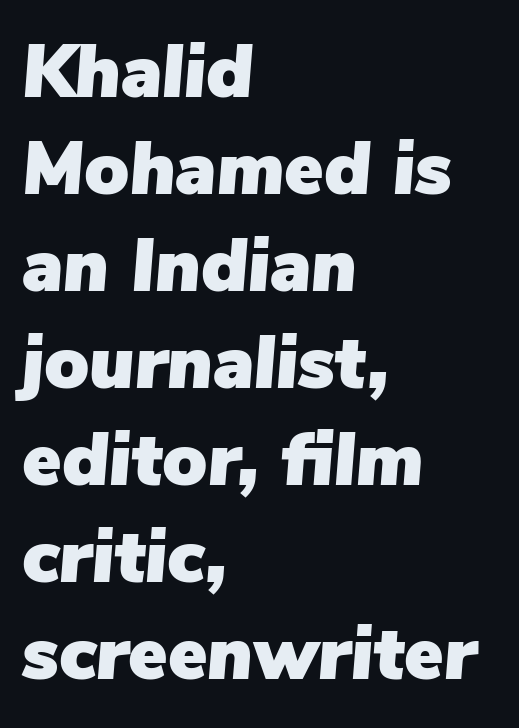
{"italic": "yes", "lean": "right", "slant_degrees": 5, "width": "normal", "stroke_contrast": "low", "x_height": "medium", "monospaced": "no", "underline": "no", "align": "left", "line_spacing": "normal", "line_spacing_ratio": 1.31, "letter_spacing": "normal", "letter_spacing_em": 0.0, "glyph_px": 74}
